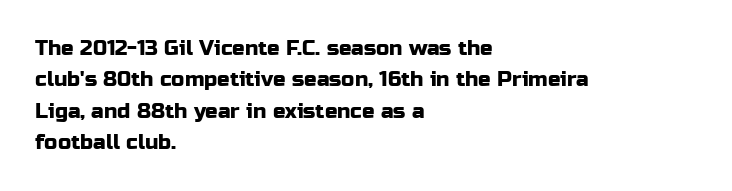
Q: Is the text italic (slanted)? A: No, it is upright.
Q: Is the text underlined? A: No.
Q: How is the paragraph aligned? A: Left-aligned.
Q: Is the spacing between letters normal or unusually wide? A: Normal.
Q: Is the spacing between lines tight, normal or loose? A: Normal.
